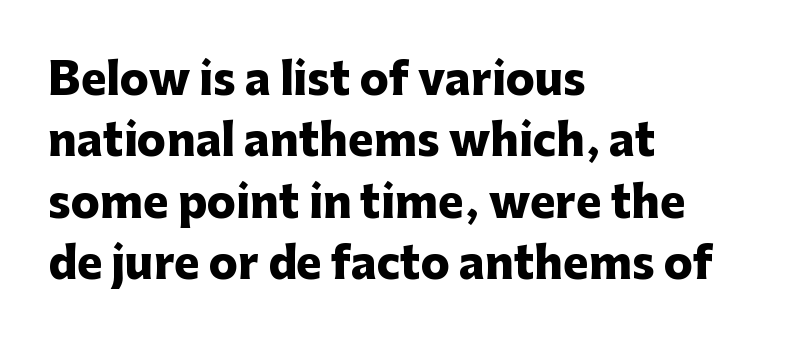
Vertical spacing — default. Chunky letters — that's bold for sure. Grotesque or geometric, the face here clearly has no serifs. Glance below the letters and you will spot only blank space. Every character sits straight up, as roman type does.
